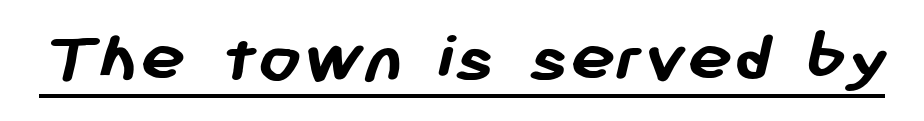
Varying glyph widths throughout — classic text-font behaviour. Descenders here cross a horizontal rule under the line. Emphasis by weight is at full strength: bold. Are there feet on the stems? There aren't — it's a sans. Look at the tracking — it's just the regular setting, nothing added.
